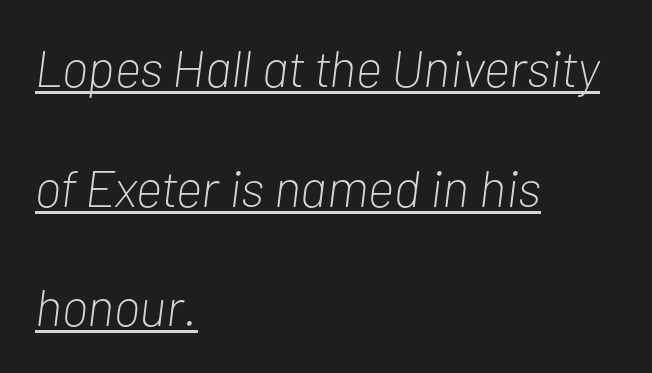
Q: Is the text bold? A: No.
Q: Is the text italic (slanted)? A: Yes, it leans right by about 7 degrees.
Q: Is the text underlined? A: Yes.
Q: How is the paragraph aligned? A: Left-aligned.
Q: Is the spacing between letters normal or unusually wide? A: Normal.
Q: Is the spacing between lines tight, normal or loose? A: Loose.
Q: Width (condensed, normal, or wide)? A: Condensed.
Q: Stroke contrast? A: Low.
Q: x-height? A: Medium.
Q: Monospaced? A: No.
